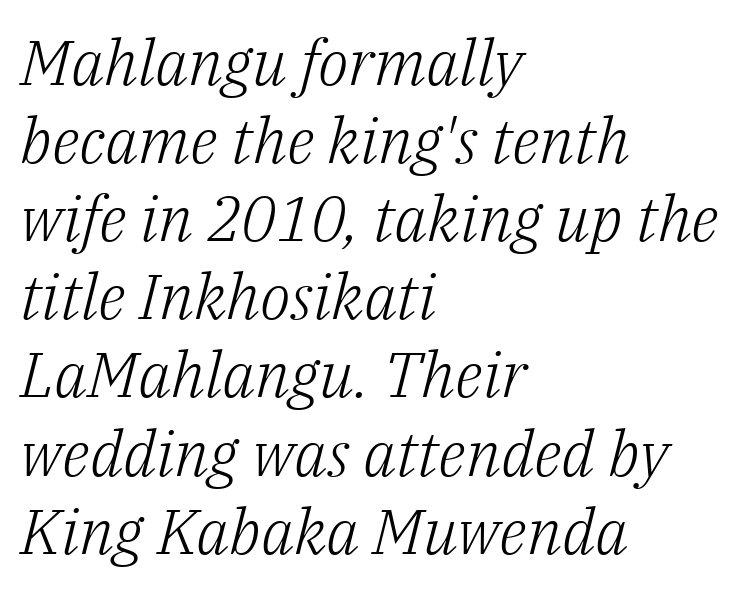
{"serif": "yes", "italic": "yes", "lean": "right", "slant_degrees": 14, "bold": "no", "weight": "light", "width": "normal", "stroke_contrast": "low", "x_height": "medium", "monospaced": "no", "underline": "no", "align": "left", "line_spacing_ratio": 1.24, "letter_spacing": "normal", "letter_spacing_em": 0.0, "glyph_px": 63}
